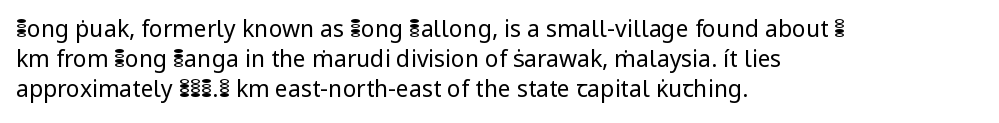
Q: Is the text bold? A: No.
Q: Is the text italic (slanted)? A: No, it is upright.
Q: Is the text underlined? A: No.
Q: How is the paragraph aligned? A: Left-aligned.
Q: Is the spacing between letters normal or unusually wide? A: Normal.
Q: Is the spacing between lines tight, normal or loose? A: Normal.
